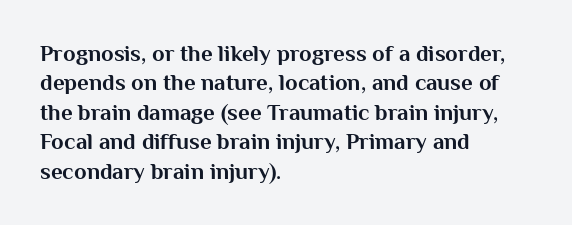
In terms of posture, this sample is upright. Whoever set this chose a conventional vertical rhythm. The space directly below the letters is spotless. A typesetter would call this zero additional tracking.
